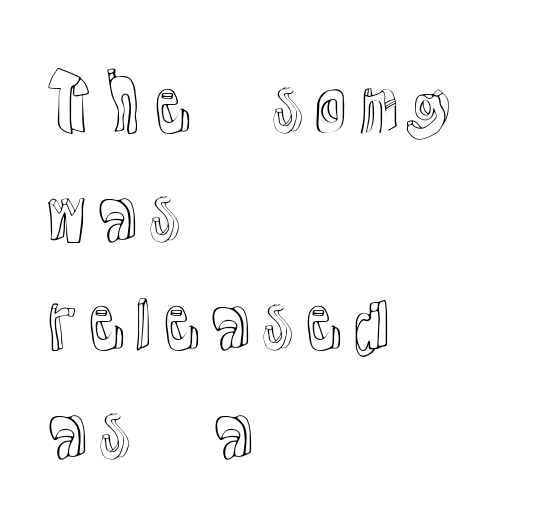
Q: Is the text italic (slanted)? A: No, it is upright.
Q: Is the text underlined? A: No.
Q: How is the paragraph aligned? A: Left-aligned.
Q: Is the spacing between letters normal or unusually wide? A: Normal.
Q: Is the spacing between lines tight, normal or loose? A: Normal.
Q: Width (condensed, normal, or wide)? A: Normal.
Q: x-height? A: Medium.
Q: Monospaced? A: No.
